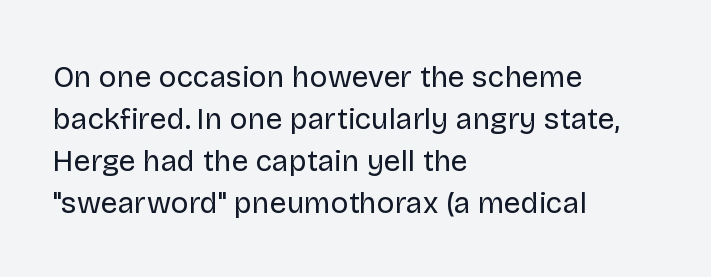
Character widths vary here, with narrow letters taking less room than wide ones. The gaps between neighbouring characters are ordinary and unremarkable. All the whitespace from short lines collects on the right. The passage shown is not underscored anywhere. Compared with a typical body face, this is equally light or lighter still. Nope, not italic — everything's standing straight.
